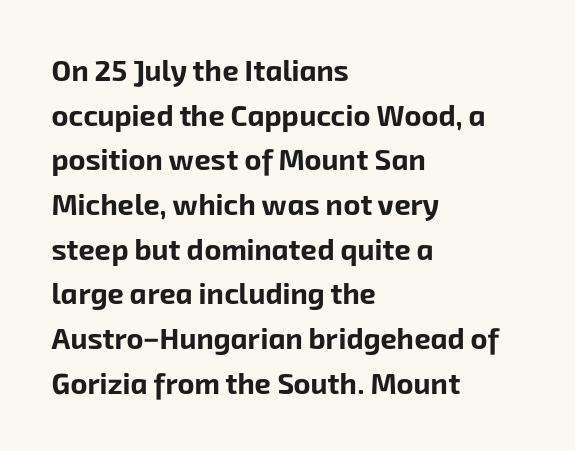
Characters follow at the spacing the type designer built in. How heavy is the stroke? Heavy — this is a bold. The rag falls on the right side of this text block. Nope, no serifs anywhere on these letters. Underline: absent. The space between consecutive lines is moderate.
